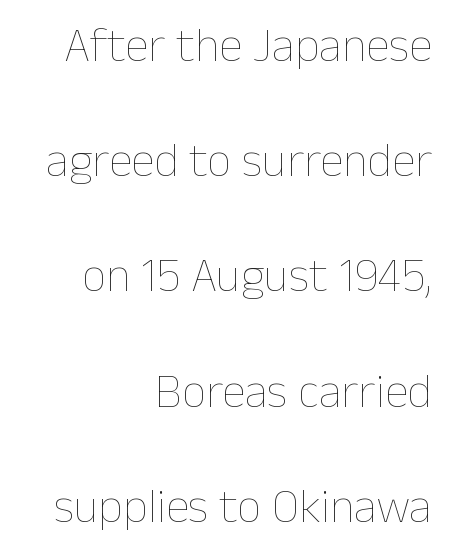
{"italic": "no", "bold": "no", "weight": "thin", "width": "normal", "stroke_contrast": "low", "x_height": "medium", "monospaced": "no", "underline": "no", "align": "right", "line_spacing": "loose", "line_spacing_ratio": 2.4, "letter_spacing": "normal", "letter_spacing_em": 0.0, "glyph_px": 48}
